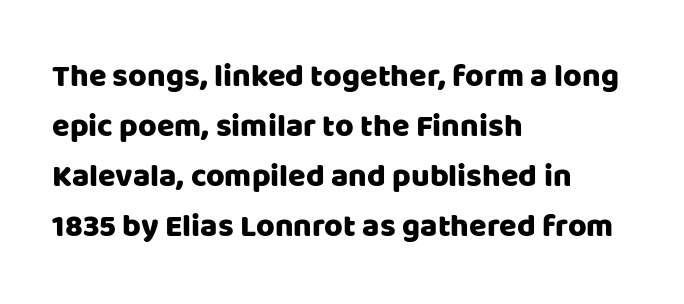
{"serif": "no", "italic": "no", "width": "normal", "stroke_contrast": "low", "x_height": "large", "monospaced": "no", "underline": "no", "align": "left", "line_spacing": "normal", "line_spacing_ratio": 1.56, "letter_spacing": "normal", "letter_spacing_em": 0.0, "glyph_px": 32}
